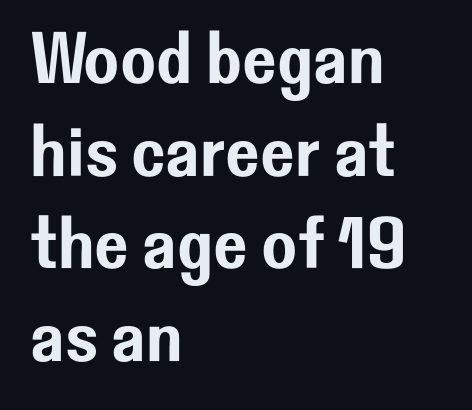
This rendering employs a face without finishing strokes, i.e., a sans-serif. The letters advance in unequal steps, a hallmark of proportional type. Caption: standard tracking, unaltered. The space beneath each line is pristine and unruled.
